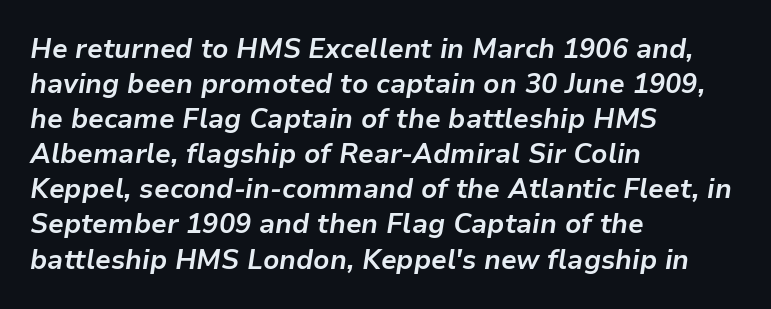
{"italic": "yes", "lean": "right", "slant_degrees": 9, "bold": "yes", "underline": "no", "align": "left", "line_spacing": "normal", "line_spacing_ratio": 1.3, "letter_spacing": "normal", "letter_spacing_em": 0.0, "glyph_px": 27}
